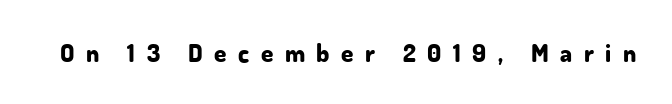
Q: Is the text bold? A: Yes.
Q: Is the text italic (slanted)? A: No, it is upright.
Q: Is the text underlined? A: No.
Q: Is the spacing between letters normal or unusually wide? A: Unusually wide.
